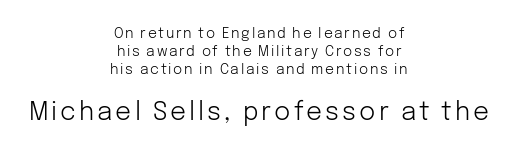
The image shows 25 px text type, upright; set centered, normal line spacing (1.28x), not underlined; the second (bottom) block is 1.79x larger.
